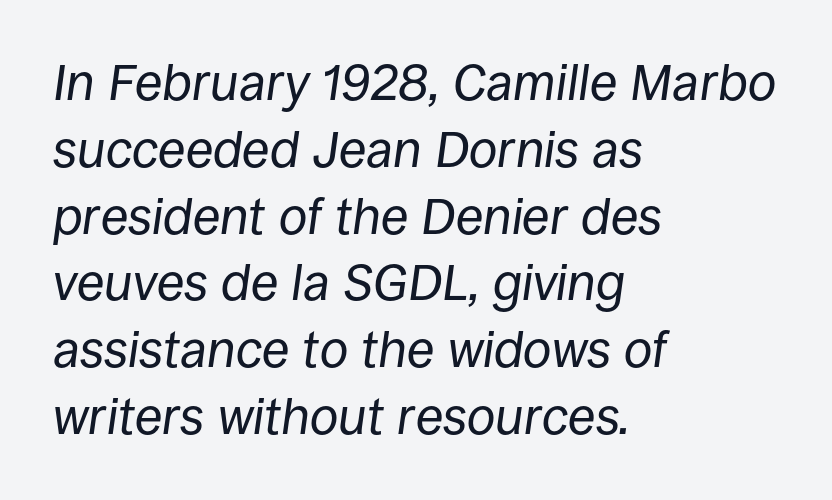
The image shows 51 px regular-weight type, italic (leaning right); set left-aligned, normal line spacing (1.31x), normal letter spacing, not underlined; low stroke contrast and a large x-height.
